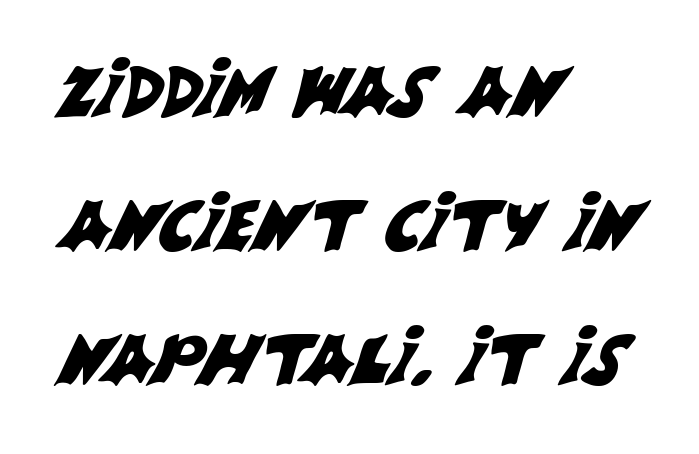
The image shows 69 px sans-serif type; set left-aligned, loose line spacing (1.94x), normal letter spacing, not underlined; medium stroke contrast and a large x-height.
